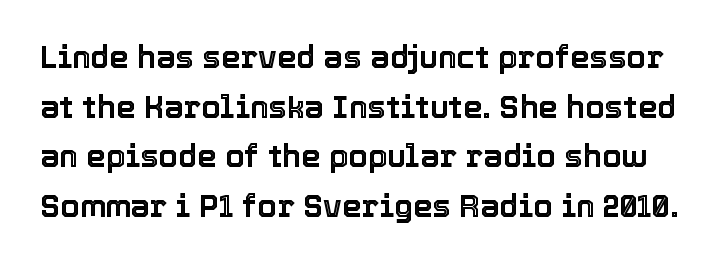
{"italic": "no", "width": "normal", "x_height": "medium", "monospaced": "no", "underline": "no", "line_spacing": "normal", "line_spacing_ratio": 1.6, "letter_spacing": "normal", "letter_spacing_em": 0.0, "glyph_px": 31}
